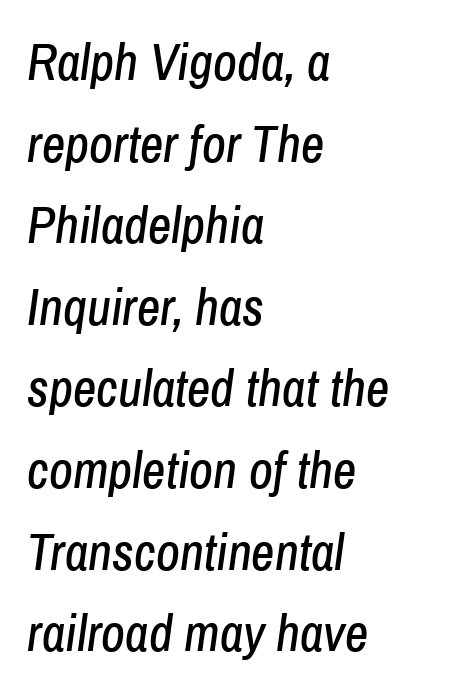
Q: Is the text italic (slanted)? A: Yes, it leans right by about 8 degrees.
Q: Is the text underlined? A: No.
Q: How is the paragraph aligned? A: Left-aligned.
Q: Is the spacing between letters normal or unusually wide? A: Normal.
Q: Is the spacing between lines tight, normal or loose? A: Normal.
Q: Width (condensed, normal, or wide)? A: Condensed.
Q: Stroke contrast? A: Low.
Q: x-height? A: Medium.
Q: Monospaced? A: No.
